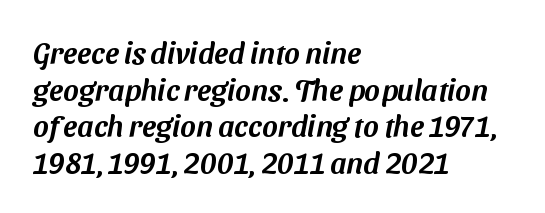
A typesetter would call this proportional, since set widths differ per character. The letters carry no serifs — their stems end cleanly without finishing strokes. Has an underline been added? It has not. The letters sit at their default tracking, neither squeezed nor spread.
